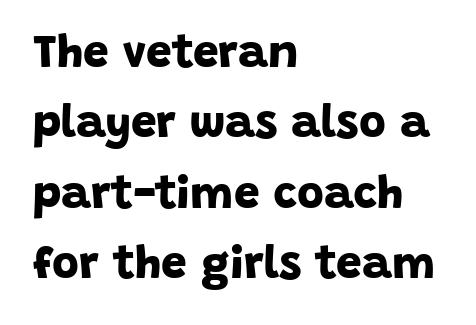
The image shows 46 px bold sans-serif type; set left-aligned, normal line spacing (1.53x), normal letter spacing, not underlined; low stroke contrast and a large x-height.
